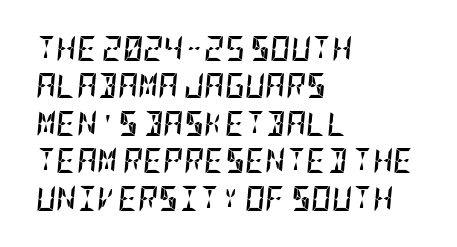
The image shows 25 px bold type, italic (leaning right); set left-aligned, normal line spacing (1.5x), normal letter spacing, not underlined.
